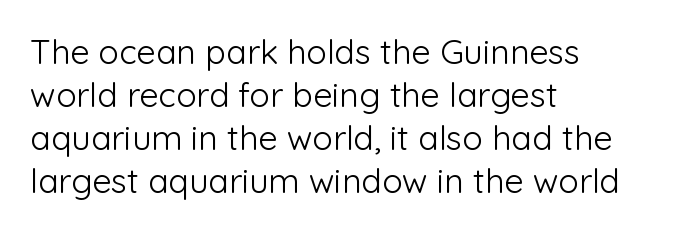
The image shows 34 px light sans-serif type, upright; set left-aligned, normal line spacing (1.26x), normal letter spacing, not underlined; low stroke contrast and a medium x-height.
